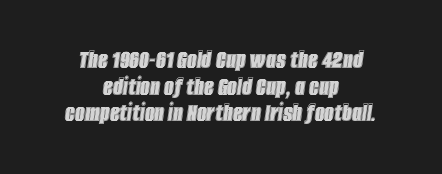
Does the leading feel generous? Not at all — it's pinched. You can tell it's italic because the verticals aren't actually vertical. Does extra space separate the letters? No, they use regular spacing. Centered paragraph, ragged on both sides.
